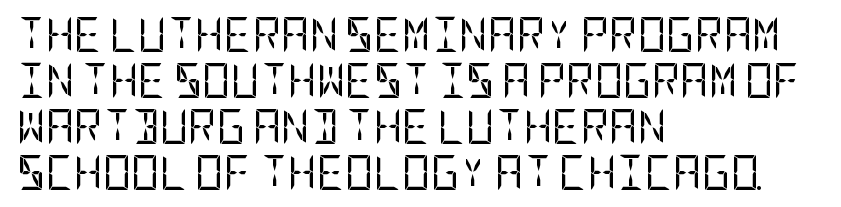
This reads as an unemphasized weight, regular at the heaviest. Descenders are the only things crossing below the line. How would I describe the line gaps? Plain and ordinary. To sum up the face: it is a sans, with no serifs. Every row of glyphs begins at an identical x-position on the left. Every character sits straight up, as roman type does.
